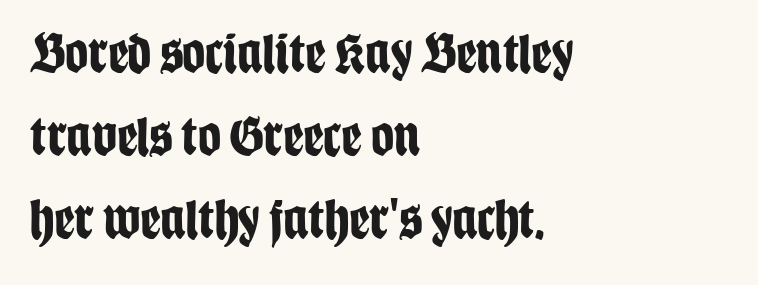
{"serif": "no", "italic": "no", "bold": "yes", "weight": "bold", "width": "condensed", "stroke_contrast": "low", "x_height": "large", "monospaced": "no", "underline": "no", "align": "left", "line_spacing": "normal", "line_spacing_ratio": 1.46, "letter_spacing": "normal", "letter_spacing_em": 0.0, "glyph_px": 57}
